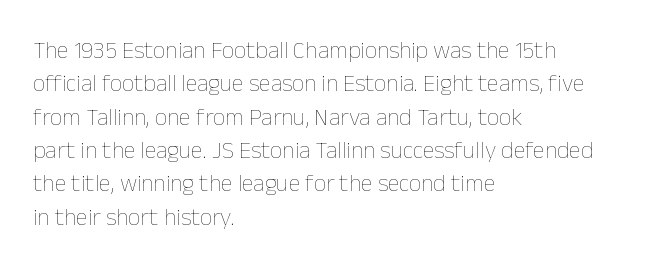
{"italic": "no", "bold": "no", "underline": "no", "align": "left", "line_spacing": "normal", "line_spacing_ratio": 1.39, "letter_spacing": "normal", "letter_spacing_em": 0.0, "glyph_px": 24}
